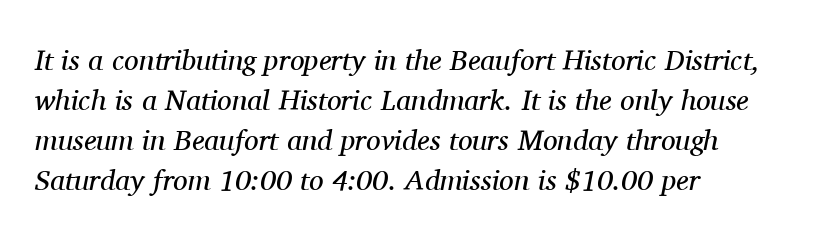
The passage is arranged the way most books set body copy — flush left. How are the letters spaced? Ordinarily, with no added tracking. Line spacing here is normal. Typographically, this falls in the serif category. Would a proofreader flag this as italicized? Yes. The rendering uses natural spacing where letterforms have individual widths.
